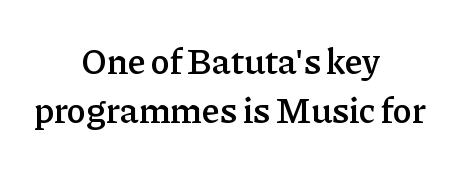
{"serif": "yes", "italic": "no", "bold": "semi", "weight": "semibold", "width": "normal", "stroke_contrast": "low", "x_height": "medium", "monospaced": "no", "underline": "no", "align": "center", "line_spacing": "normal", "line_spacing_ratio": 1.36, "letter_spacing": "normal", "letter_spacing_em": 0.0, "glyph_px": 36}
